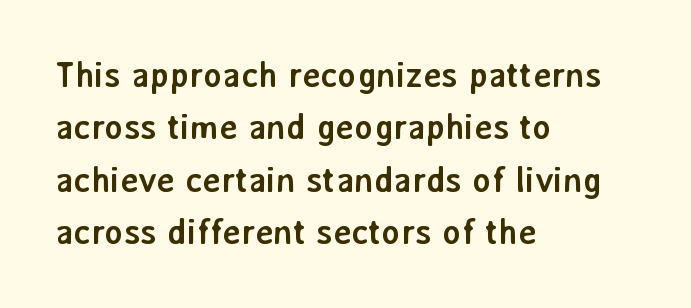
Q: Is the text bold? A: Yes.
Q: Is the text italic (slanted)? A: No, it is upright.
Q: Is the typeface a serif or a sans-serif typeface? A: Sans-serif.
Q: Is the text underlined? A: No.
Q: How is the paragraph aligned? A: Left-aligned.
Q: Is the spacing between letters normal or unusually wide? A: Normal.
Q: Is the spacing between lines tight, normal or loose? A: Normal.
Q: Width (condensed, normal, or wide)? A: Normal.
Q: Stroke contrast? A: Low.
Q: x-height? A: Medium.
Q: Monospaced? A: No.
